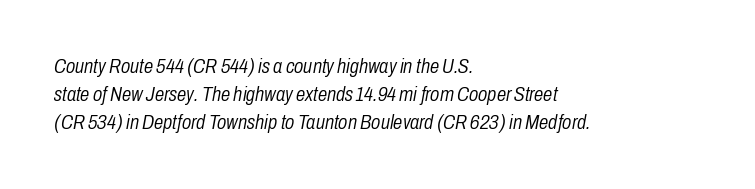
Q: Is the text bold? A: No.
Q: Is the text italic (slanted)? A: Yes, it leans right by about 10 degrees.
Q: Is the text underlined? A: No.
Q: How is the paragraph aligned? A: Left-aligned.
Q: Is the spacing between letters normal or unusually wide? A: Normal.
Q: Is the spacing between lines tight, normal or loose? A: Normal.
